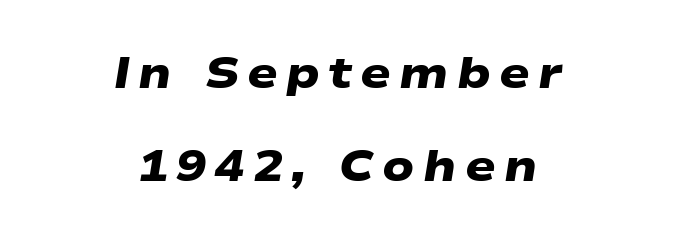
The image shows 45 px heavy, wide sans-serif type; set centered, loose line spacing (2.07x), not underlined; low stroke contrast and a medium x-height.
